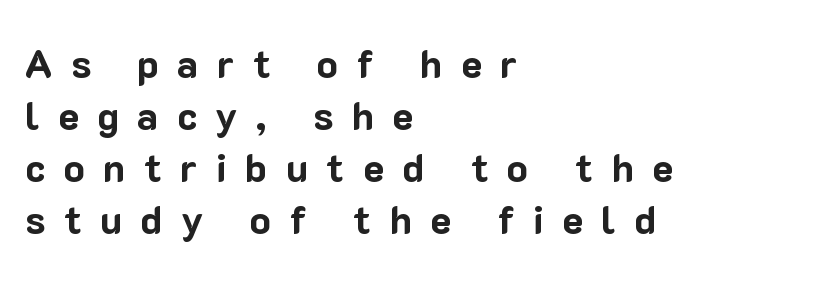
Q: Is the text bold? A: Yes.
Q: Is the text italic (slanted)? A: No, it is upright.
Q: Is the typeface a serif or a sans-serif typeface? A: Sans-serif.
Q: Is the text underlined? A: No.
Q: How is the paragraph aligned? A: Left-aligned.
Q: Is the spacing between letters normal or unusually wide? A: Unusually wide.
Q: Is the spacing between lines tight, normal or loose? A: Normal.
Q: Width (condensed, normal, or wide)? A: Normal.
Q: Stroke contrast? A: Low.
Q: x-height? A: Medium.
Q: Monospaced? A: No.
